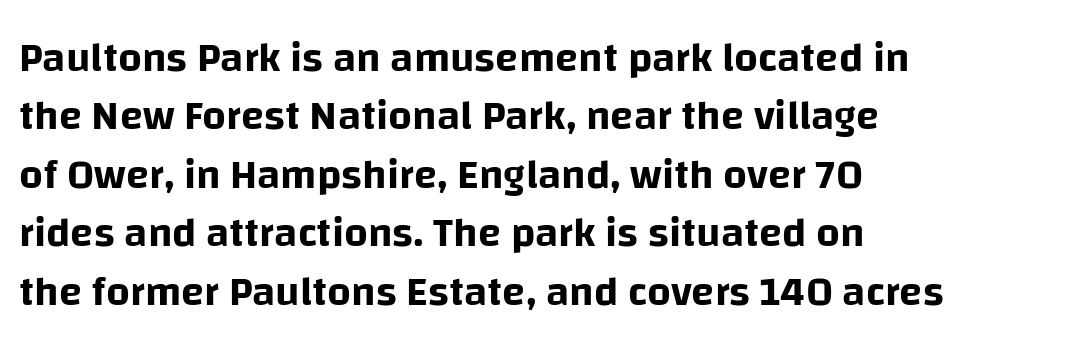
{"serif": "no", "italic": "no", "width": "normal", "stroke_contrast": "low", "x_height": "large", "monospaced": "no", "underline": "no", "align": "left", "line_spacing": "normal", "line_spacing_ratio": 1.39, "letter_spacing": "normal", "letter_spacing_em": 0.0, "glyph_px": 42}
